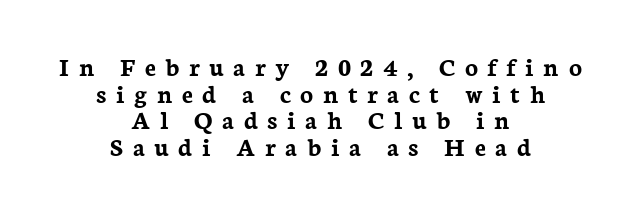
Q: Is the text bold? A: Yes.
Q: Is the text italic (slanted)? A: No, it is upright.
Q: Is the text underlined? A: No.
Q: How is the paragraph aligned? A: Centered.
Q: Is the spacing between letters normal or unusually wide? A: Unusually wide.
Q: Is the spacing between lines tight, normal or loose? A: Tight.
